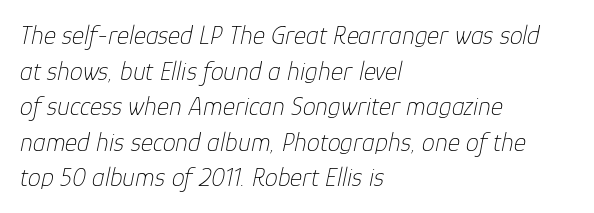
Q: Is the text bold? A: No.
Q: Is the text italic (slanted)? A: Yes, it leans right by about 12 degrees.
Q: Is the text underlined? A: No.
Q: How is the paragraph aligned? A: Left-aligned.
Q: Is the spacing between letters normal or unusually wide? A: Normal.
Q: Is the spacing between lines tight, normal or loose? A: Normal.
